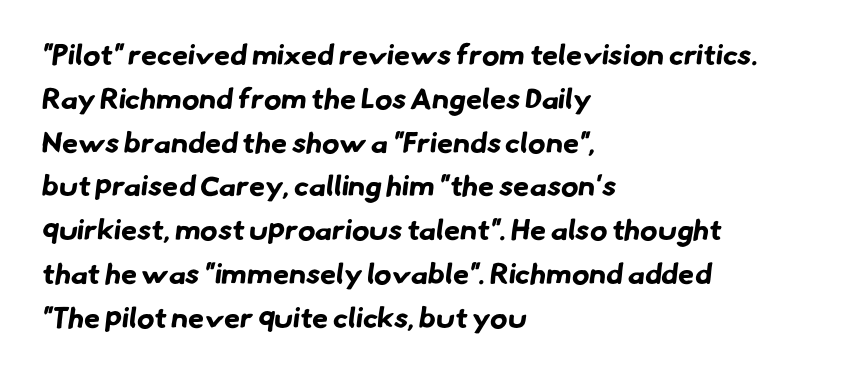
Q: Is the text bold? A: Yes.
Q: Is the typeface a serif or a sans-serif typeface? A: Sans-serif.
Q: Is the text underlined? A: No.
Q: How is the paragraph aligned? A: Left-aligned.
Q: Is the spacing between letters normal or unusually wide? A: Normal.
Q: Is the spacing between lines tight, normal or loose? A: Normal.
Q: Width (condensed, normal, or wide)? A: Normal.
Q: Stroke contrast? A: Low.
Q: x-height? A: Small.
Q: Monospaced? A: No.
